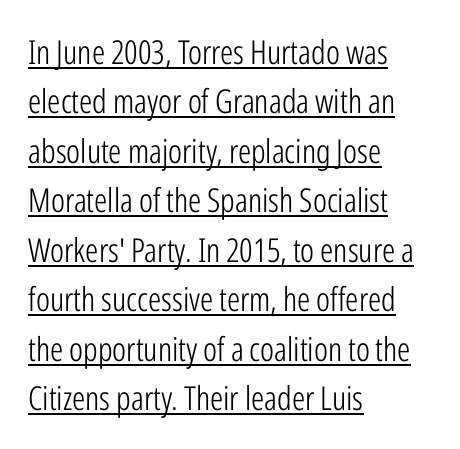
Q: Is the text bold? A: No.
Q: Is the text italic (slanted)? A: No, it is upright.
Q: Is the typeface a serif or a sans-serif typeface? A: Sans-serif.
Q: Is the text underlined? A: Yes.
Q: How is the paragraph aligned? A: Left-aligned.
Q: Is the spacing between letters normal or unusually wide? A: Normal.
Q: Is the spacing between lines tight, normal or loose? A: Normal.
Q: Width (condensed, normal, or wide)? A: Condensed.
Q: Stroke contrast? A: Low.
Q: x-height? A: Medium.
Q: Monospaced? A: No.
